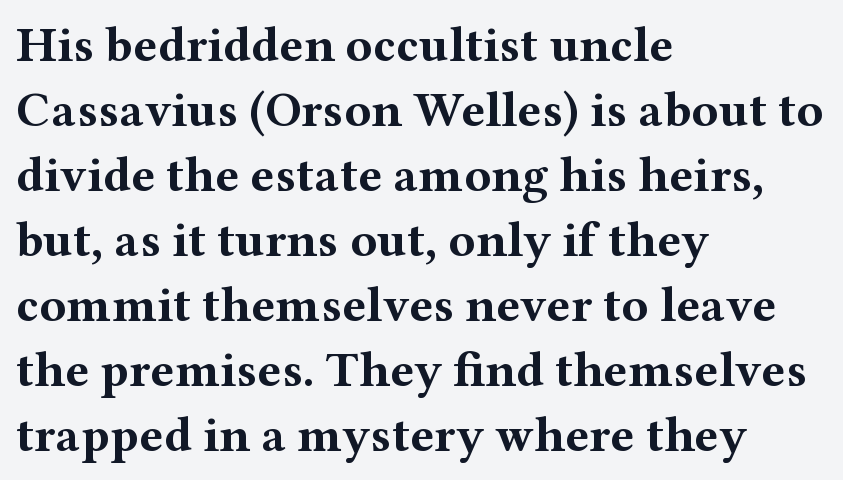
The image shows 50 px bold, wide serif type, upright; set left-aligned, normal line spacing (1.3x), normal letter spacing, not underlined; medium stroke contrast and a medium x-height.
